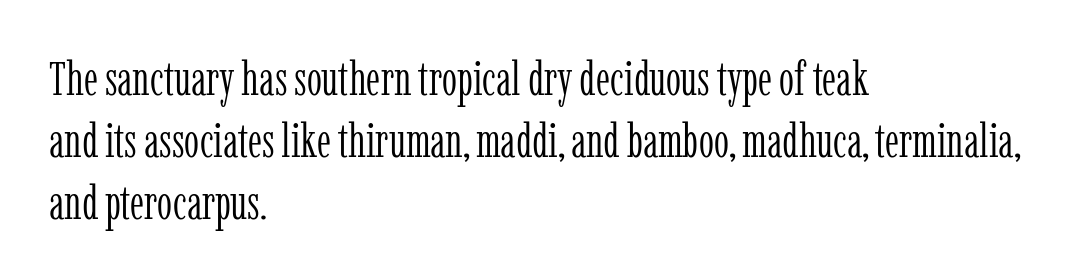
The image shows 48 px light, condensed serif type, upright; set left-aligned, normal line spacing (1.29x), normal letter spacing, not underlined; low stroke contrast and a medium x-height.
